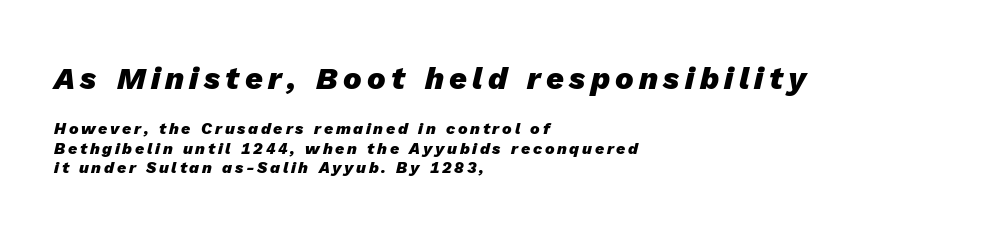
The image shows 31 px heavy type, italic (leaning right); set left-aligned, line spacing 1.21x, not underlined; the first (top) block is 1.94x larger; low stroke contrast and a medium x-height.
